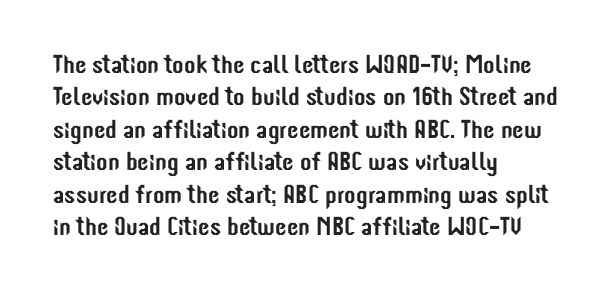
These lines sit exactly where default settings would place them. The letters stand upright; this is a roman face. Typeset ragged right — the left edge is the straight one. Just letters on the line, the space beneath them empty. Caption: standard tracking, unaltered.
